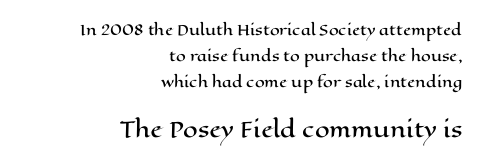
A flush-right, rag-left setting is used for this passage. Larger block? The one below; the one above is distinctly smaller. The horizontal fit of the characters is conventional and even. The words here are not underlined.
